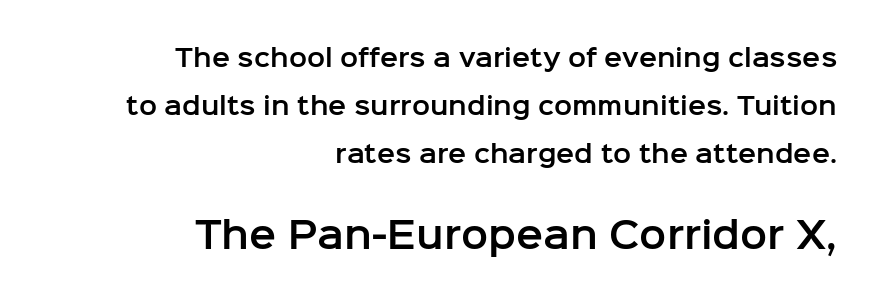
Q: Is the text italic (slanted)? A: No, it is upright.
Q: Is the typeface a serif or a sans-serif typeface? A: Sans-serif.
Q: Is the text underlined? A: No.
Q: How is the paragraph aligned? A: Right-aligned.
Q: Is the spacing between letters normal or unusually wide? A: Normal.
Q: Is the spacing between lines tight, normal or loose? A: Loose.
Q: Which block of text is set in a larger size, the first (top) or the second (bottom)? A: The second (bottom) one.
Q: Width (condensed, normal, or wide)? A: Normal.
Q: Stroke contrast? A: Low.
Q: x-height? A: Medium.
Q: Monospaced? A: No.
